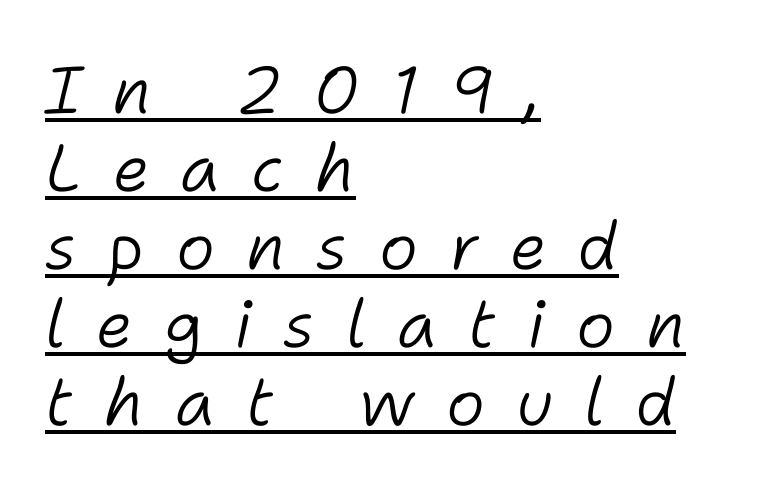
Q: Is the text bold? A: No.
Q: Is the text italic (slanted)? A: Yes, it leans right by about 11 degrees.
Q: Is the text underlined? A: Yes.
Q: How is the paragraph aligned? A: Left-aligned.
Q: Is the spacing between letters normal or unusually wide? A: Unusually wide.
Q: Width (condensed, normal, or wide)? A: Normal.
Q: Stroke contrast? A: Low.
Q: x-height? A: Medium.
Q: Monospaced? A: No.
